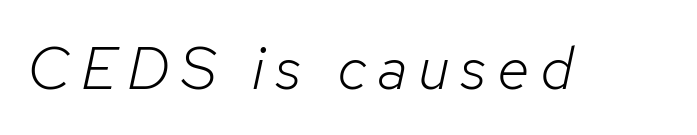
{"italic": "yes", "lean": "right", "slant_degrees": 12, "bold": "no", "weight": "light", "width": "normal", "stroke_contrast": "low", "x_height": "medium", "monospaced": "no", "underline": "no", "glyph_px": 60}
